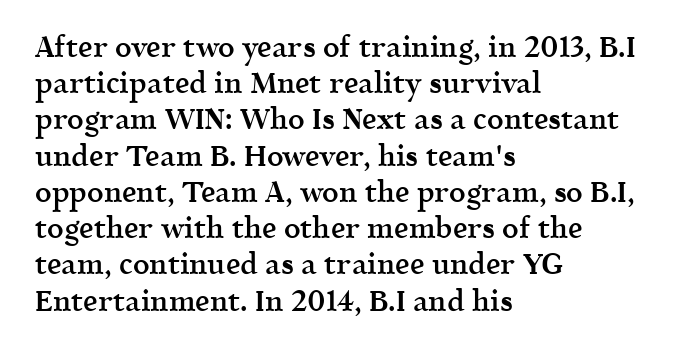
{"serif": "yes", "italic": "no", "bold": "semi", "weight": "semibold", "width": "normal", "x_height": "medium", "monospaced": "no", "underline": "no", "align": "left", "line_spacing": "normal", "line_spacing_ratio": 1.25, "letter_spacing": "normal", "letter_spacing_em": 0.0, "glyph_px": 29}
